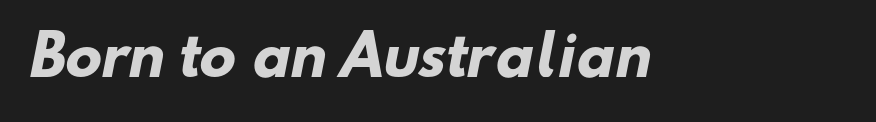
Underlining? Definitely not there. A typesetter would call this proportional, since set widths differ per character. Each glyph is drawn with heavy, bold strokes. A sans-serif font was chosen for this passage. The rendering keeps characters at their native spacing.
